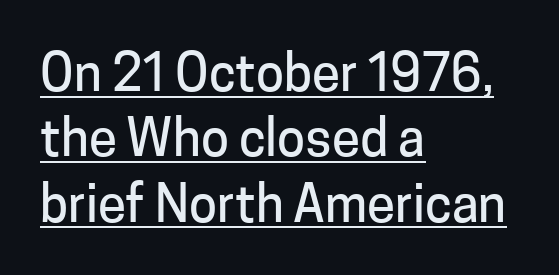
Q: Is the text italic (slanted)? A: No, it is upright.
Q: Is the typeface a serif or a sans-serif typeface? A: Sans-serif.
Q: Is the text underlined? A: Yes.
Q: How is the paragraph aligned? A: Left-aligned.
Q: Is the spacing between letters normal or unusually wide? A: Normal.
Q: Is the spacing between lines tight, normal or loose? A: Normal.
Q: Width (condensed, normal, or wide)? A: Normal.
Q: Stroke contrast? A: Low.
Q: x-height? A: Medium.
Q: Monospaced? A: No.
